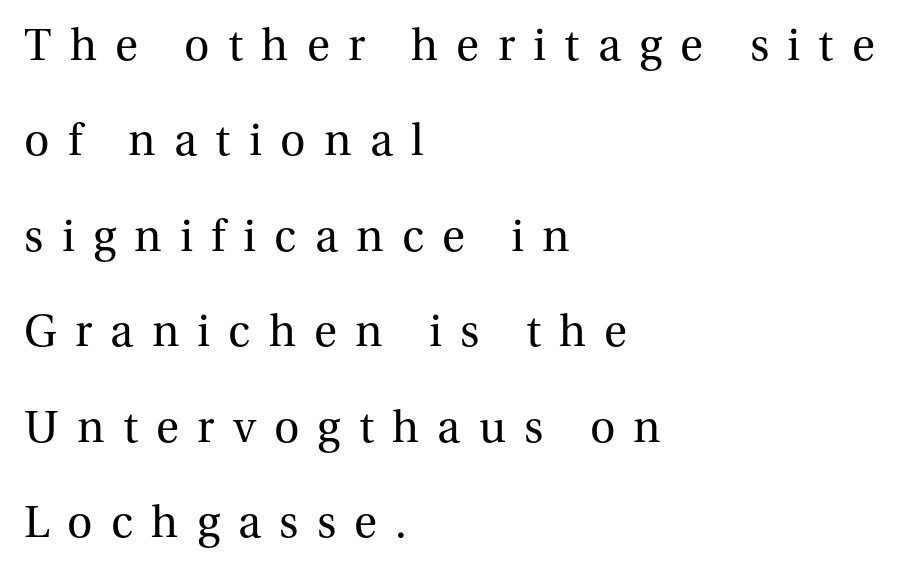
The image shows 47 px regular-weight serif type, upright; set left-aligned, loose line spacing (2.03x), unusually wide letter spacing (+0.39 em), not underlined; medium stroke contrast and a medium x-height.
